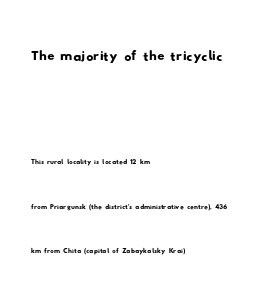
The rendering uses natural spacing where letterforms have individual widths. The block of text is sparse from top to bottom, with ample space between rows. The designer gave the opening block more size than the closing block. Typographically, this falls in the sans-serif category. Characters follow at the spacing the type designer built in. The string is rendered with underlining switched off.
